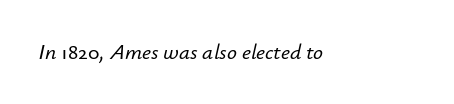
The specimen omits any rule beneath the text block's lines. Italic: yes, the glyphs are oblique. Compared with typical body copy, the letter spacing here is the same.
